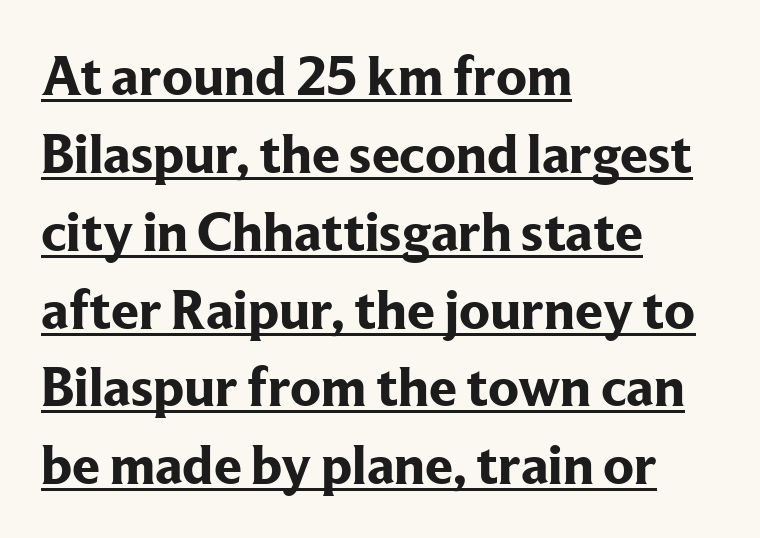
This sample has the flowing, uneven cadence of proportional lettering. Unlike a clean sans, this face finishes its strokes with serifs. Does the weight exceed regular? Yes, all the way to bold. Ordinary non-slanted type is in use. These lines keep a tight, regular rhythm from letter to letter.
